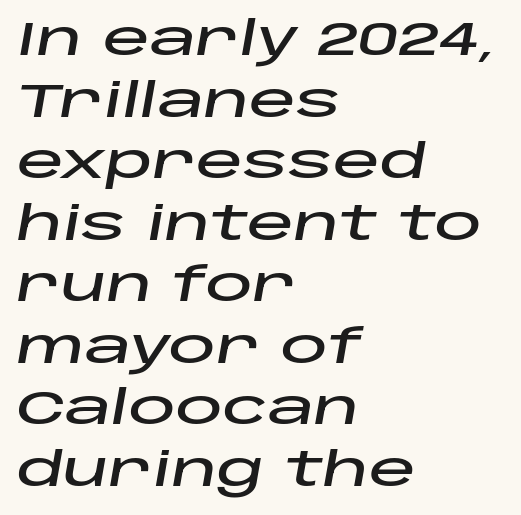
The image shows 47 px wide type, italic (leaning right); set left-aligned, normal line spacing (1.31x), normal letter spacing, not underlined; low stroke contrast and a large x-height.
